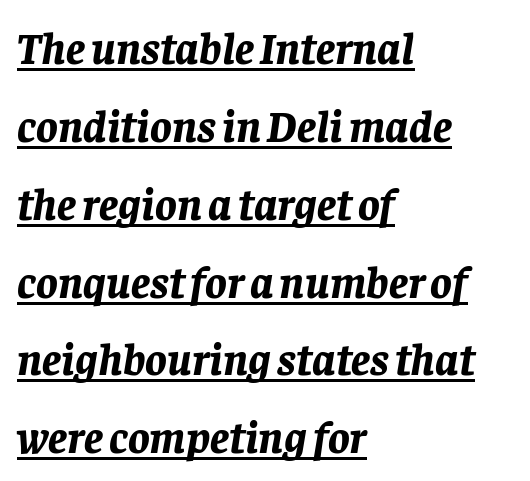
{"italic": "yes", "lean": "right", "slant_degrees": 8, "bold": "yes", "weight": "bold", "width": "normal", "stroke_contrast": "low", "x_height": "large", "monospaced": "no", "underline": "yes", "align": "left", "line_spacing_ratio": 1.73, "letter_spacing": "normal", "letter_spacing_em": 0.0, "glyph_px": 45}
